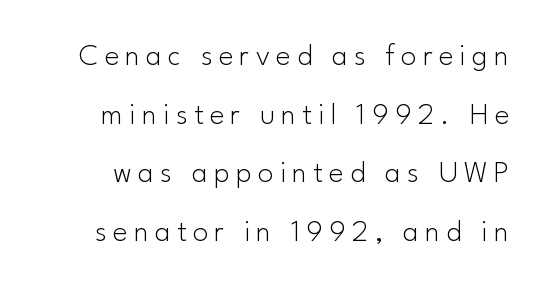
The image shows 31 px light sans-serif type, upright; set line spacing 1.89x, unusually wide letter spacing (+0.2 em), not underlined; low stroke contrast and a small x-height.
